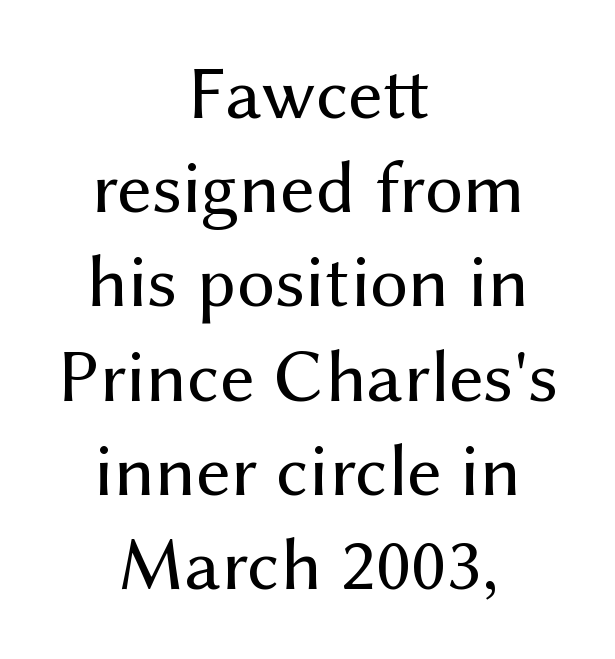
The image shows 76 px regular-weight sans-serif type, upright; set centered, line spacing 1.24x, normal letter spacing, not underlined; medium stroke contrast and a medium x-height.
